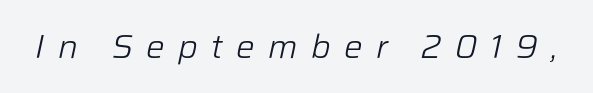
The image shows 33 px light type, italic (leaning right); set unusually wide letter spacing (+0.4 em), not underlined; low stroke contrast and a medium x-height.
